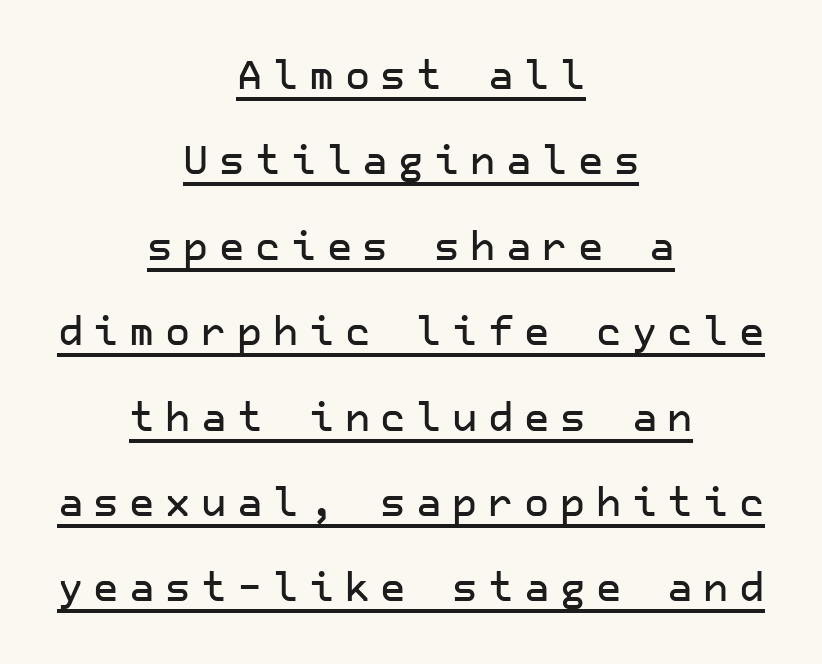
Q: Is the text italic (slanted)? A: No, it is upright.
Q: Is the typeface a serif or a sans-serif typeface? A: Sans-serif.
Q: Is the text underlined? A: Yes.
Q: How is the paragraph aligned? A: Centered.
Q: Is the spacing between letters normal or unusually wide? A: Unusually wide.
Q: Is the spacing between lines tight, normal or loose? A: Loose.
Q: Width (condensed, normal, or wide)? A: Normal.
Q: Stroke contrast? A: Low.
Q: x-height? A: Medium.
